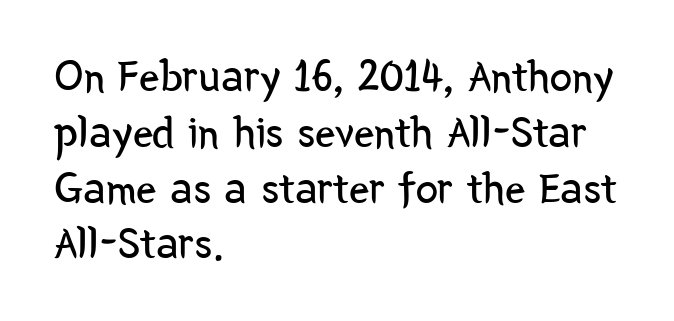
Rule under the text: the space is simply empty. The passage shown is typeset with a sans-serif family. The weight would be labelled regular, book, light, or lighter still. This is the regular roman posture of the typeface. This sample has the flowing, uneven cadence of proportional lettering.
